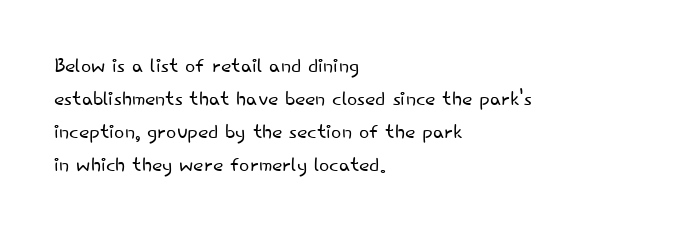
The type sits square on the baseline with zero lean. All the whitespace from short lines collects on the right. Students, note that the glyphs here touch the page at normal intervals. Weight class: somewhere from thin through regular. The foot of each line stays bare and open.
